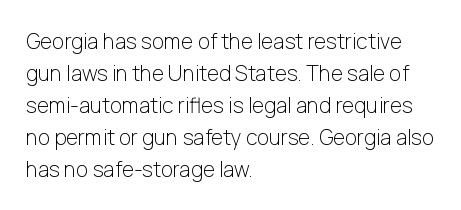
Q: Is the text bold? A: No.
Q: Is the text italic (slanted)? A: No, it is upright.
Q: Is the text underlined? A: No.
Q: How is the paragraph aligned? A: Left-aligned.
Q: Is the spacing between letters normal or unusually wide? A: Normal.
Q: Is the spacing between lines tight, normal or loose? A: Normal.
